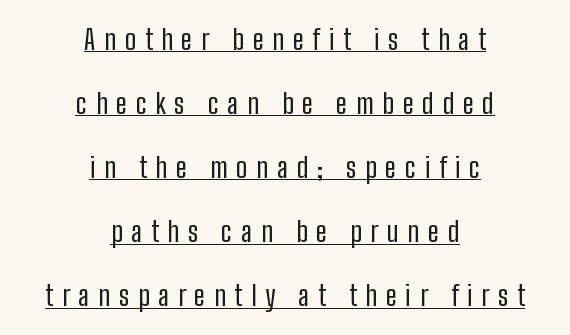
The image shows 28 px regular-weight, condensed sans-serif type, upright; set centered, loose line spacing (2.29x), unusually wide letter spacing (+0.31 em), underlined; low stroke contrast and a medium x-height.
